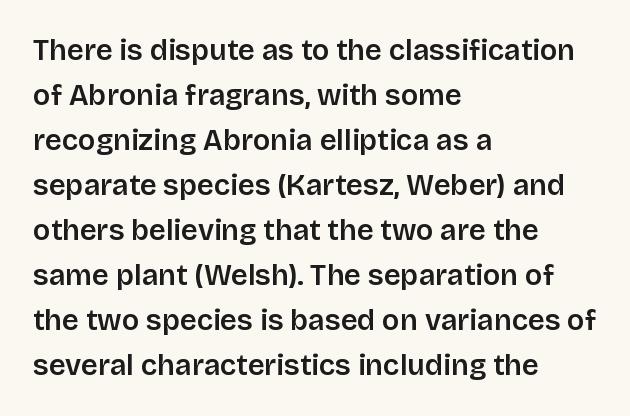
Notice how the stems are strictly vertical — no italics here. Varying glyph widths throughout — classic text-font behaviour. This is sans-serif lettering, the kind often seen on screens and signage. Check the space under the baseline: it is left empty. If you drew a ruler down the left edge, every line would touch it. Does extra space separate the letters? No, they use regular spacing.
